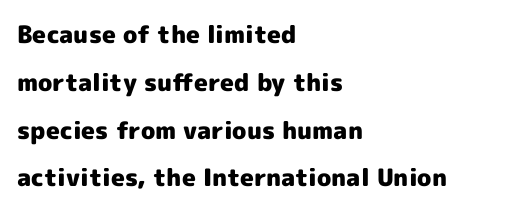
{"italic": "no", "bold": "yes", "underline": "no", "align": "left", "line_spacing": "loose", "line_spacing_ratio": 1.99, "letter_spacing": "normal", "letter_spacing_em": 0.0, "glyph_px": 24}
